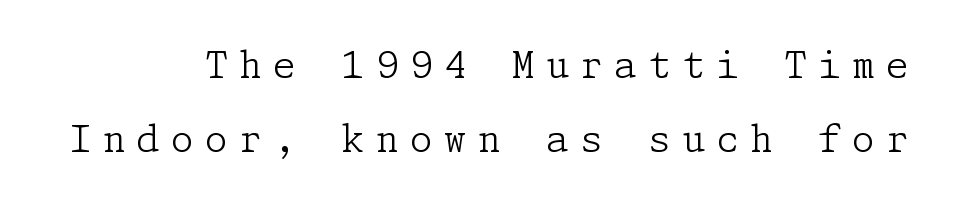
Is this a sans? No — the strokes have serifs. Anything drawn beneath the words? Only blank space. Summary of weight: not heavy and not bold. You could only call the tracking loose — the letters float apart. Loosely led — the rows are spread out. It's the straight-up-and-down kind of type.
